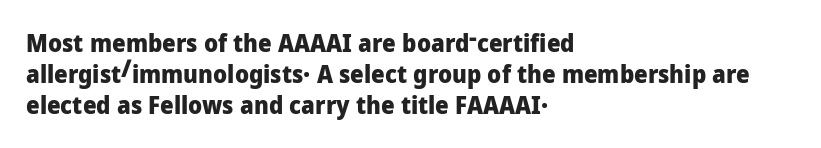
Q: Is the text bold? A: Yes.
Q: Is the text italic (slanted)? A: No, it is upright.
Q: Is the text underlined? A: No.
Q: How is the paragraph aligned? A: Left-aligned.
Q: Is the spacing between letters normal or unusually wide? A: Normal.
Q: Is the spacing between lines tight, normal or loose? A: Normal.
